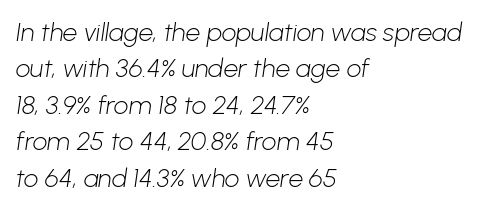
Each line starts at the same left margin while the right side varies. Regarding leading, the lines here are spaced in the standard way. No chunkiness to these letters — they're not bold. The face used here is rendered with its standard letterfit.
